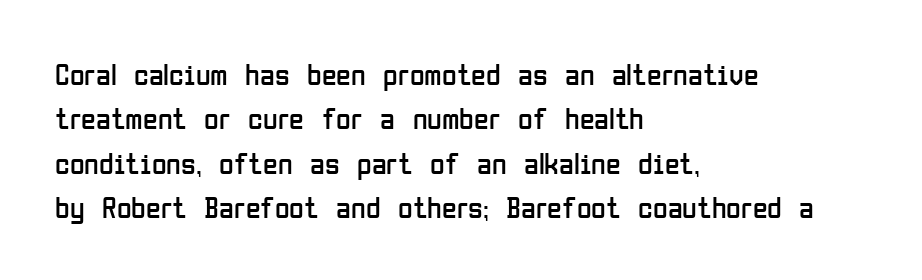
{"serif": "no", "italic": "no", "bold": "no", "weight": "regular", "width": "condensed", "stroke_contrast": "low", "x_height": "medium", "monospaced": "no", "underline": "no", "align": "left", "line_spacing": "normal", "line_spacing_ratio": 1.48, "letter_spacing": "normal", "letter_spacing_em": 0.0, "glyph_px": 30}
